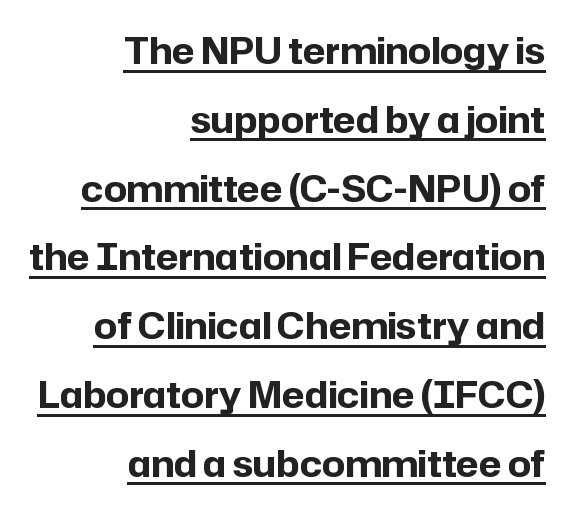
Q: Is the text bold? A: Yes.
Q: Is the text italic (slanted)? A: No, it is upright.
Q: Is the typeface a serif or a sans-serif typeface? A: Sans-serif.
Q: Is the text underlined? A: Yes.
Q: How is the paragraph aligned? A: Right-aligned.
Q: Is the spacing between letters normal or unusually wide? A: Normal.
Q: Is the spacing between lines tight, normal or loose? A: Loose.
Q: Width (condensed, normal, or wide)? A: Normal.
Q: Stroke contrast? A: Low.
Q: x-height? A: Medium.
Q: Monospaced? A: No.
